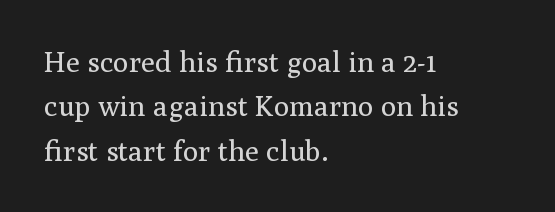
The typography opts for an upright posture over an oblique one. What's the leading like? Ordinary, nothing unusual. This sample has the flowing, uneven cadence of proportional lettering. A typesetter would label this face a serif. These lines keep a tight, regular rhythm from letter to letter. Compared with a centered layout, this one pins lines to the left instead.
